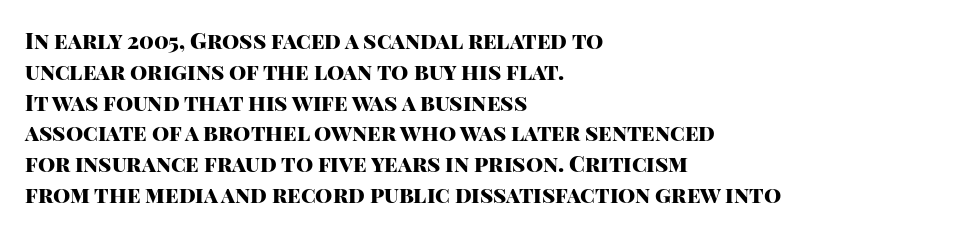
No italicization has been applied; the sample stays upright. The line-height multiplier appears to be the usual default. The face used here has the dense, thick strokes of a bold. Clear beneath every line of the passage. Each word holds together tightly as a unit, with standard inter-letter gaps. The typesetter chose a ragged-right arrangement here.
